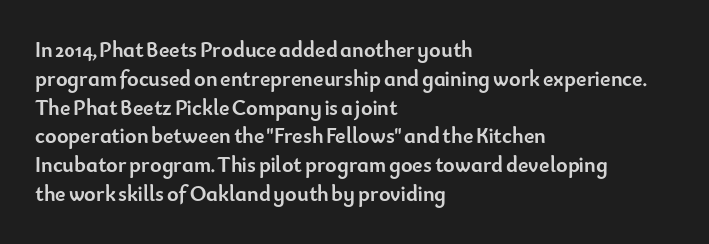
Q: Is the text bold? A: Yes.
Q: Is the text italic (slanted)? A: No, it is upright.
Q: Is the text underlined? A: No.
Q: How is the paragraph aligned? A: Left-aligned.
Q: Is the spacing between letters normal or unusually wide? A: Normal.
Q: Is the spacing between lines tight, normal or loose? A: Normal.
